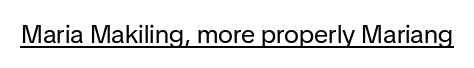
{"italic": "no", "bold": "no", "underline": "yes", "letter_spacing": "normal", "letter_spacing_em": 0.0, "glyph_px": 26}
